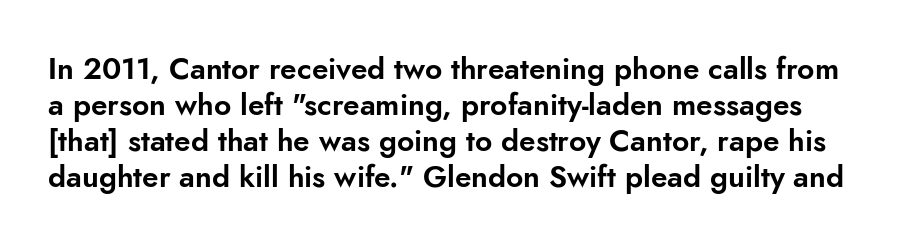
Q: Is the text italic (slanted)? A: No, it is upright.
Q: Is the typeface a serif or a sans-serif typeface? A: Sans-serif.
Q: Is the text underlined? A: No.
Q: Is the spacing between letters normal or unusually wide? A: Normal.
Q: Width (condensed, normal, or wide)? A: Normal.
Q: Stroke contrast? A: Low.
Q: x-height? A: Small.
Q: Monospaced? A: No.
